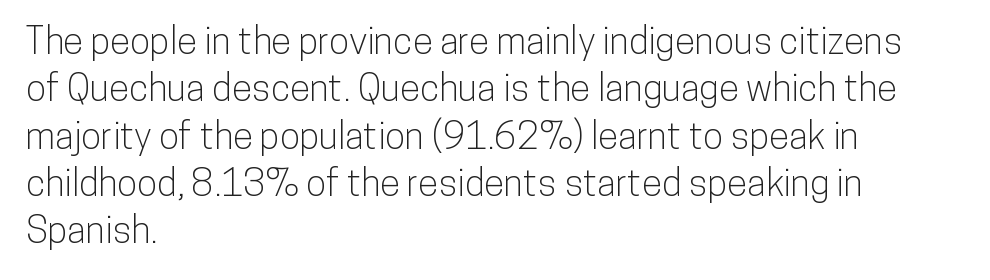
No feet cap the strokes, marking this as sans-serif type. The designer left line spacing at the default. There is no visible air inserted between adjacent glyphs. Caption: multi-line text, flush left, ragged right. The face used here is proportionally spaced, like ordinary book or web type. This is the regular roman posture of the typeface.
